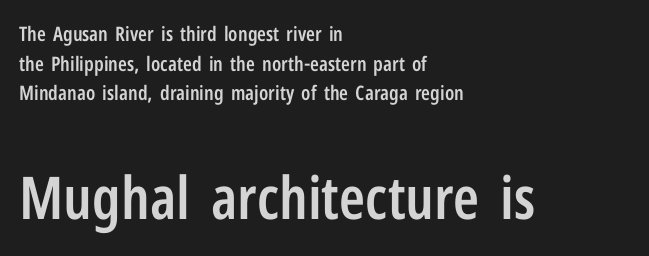
Q: Is the text bold? A: Semi-bold.
Q: Is the text italic (slanted)? A: No, it is upright.
Q: Is the typeface a serif or a sans-serif typeface? A: Sans-serif.
Q: Is the text underlined? A: No.
Q: How is the paragraph aligned? A: Left-aligned.
Q: Is the spacing between letters normal or unusually wide? A: Normal.
Q: Is the spacing between lines tight, normal or loose? A: Normal.
Q: Which block of text is set in a larger size, the first (top) or the second (bottom)? A: The second (bottom) one.
Q: Width (condensed, normal, or wide)? A: Condensed.
Q: Stroke contrast? A: Low.
Q: x-height? A: Medium.
Q: Monospaced? A: No.
